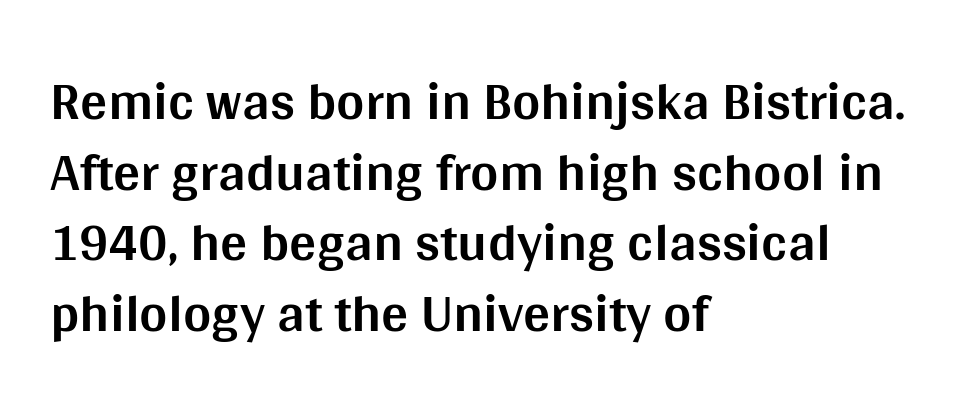
The image shows 54 px bold sans-serif type, upright; set left-aligned, normal line spacing (1.31x), normal letter spacing, not underlined; medium stroke contrast and a large x-height.
